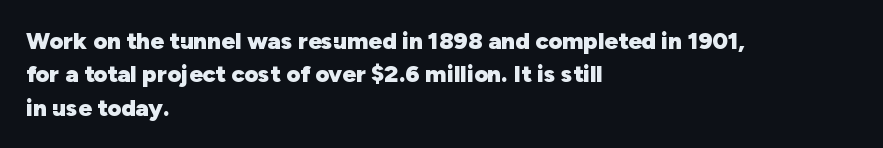
You can tell it's not italic because the verticals are truly vertical. Descender tails drop into unmarked territory. Baseline-to-baseline distance is the conventional proportion of letter height. Nobody touched the tracking dial on this one. Thick stems and heavy bowls — unmistakably bold. One-word summary of the alignment: left.
